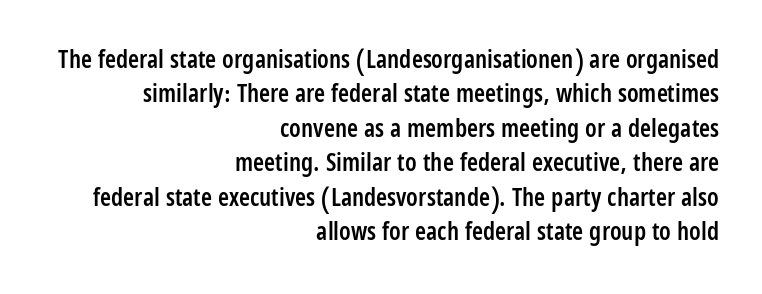
You can tell it's not italic because the verticals are truly vertical. Line spacing here is normal. A semibold gives these letters moderate extra thickness, short of bold. Words float on clear page, feet unadorned. Horizontally, the lines are justified to the trailing edge only. Spacing between characters is what you'd get straight out of the box.
